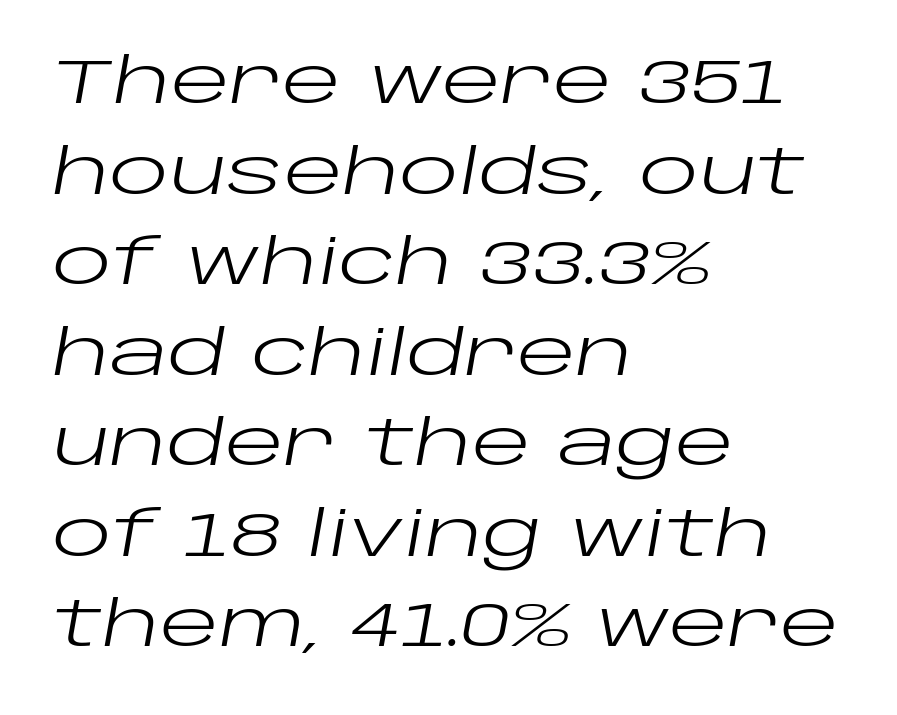
Q: Is the text bold? A: No.
Q: Is the text italic (slanted)? A: Yes, it leans right by about 10 degrees.
Q: Is the text underlined? A: No.
Q: How is the paragraph aligned? A: Left-aligned.
Q: Is the spacing between letters normal or unusually wide? A: Normal.
Q: Is the spacing between lines tight, normal or loose? A: Normal.
Q: Width (condensed, normal, or wide)? A: Wide.
Q: Stroke contrast? A: Low.
Q: x-height? A: Large.
Q: Monospaced? A: No.
